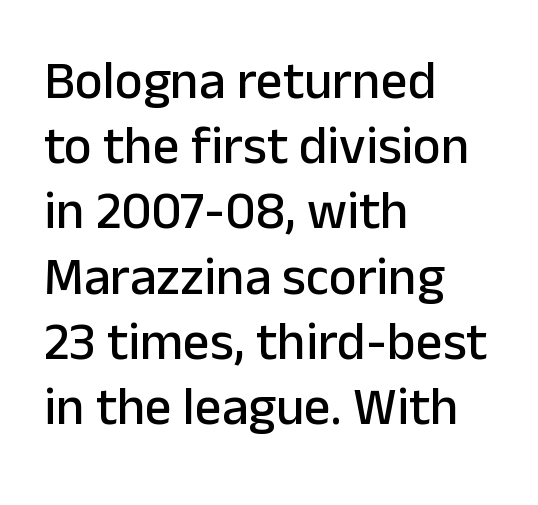
{"serif": "no", "italic": "no", "width": "normal", "stroke_contrast": "low", "x_height": "medium", "monospaced": "no", "underline": "no", "align": "left", "line_spacing_ratio": 1.23, "letter_spacing": "normal", "letter_spacing_em": 0.0, "glyph_px": 53}
